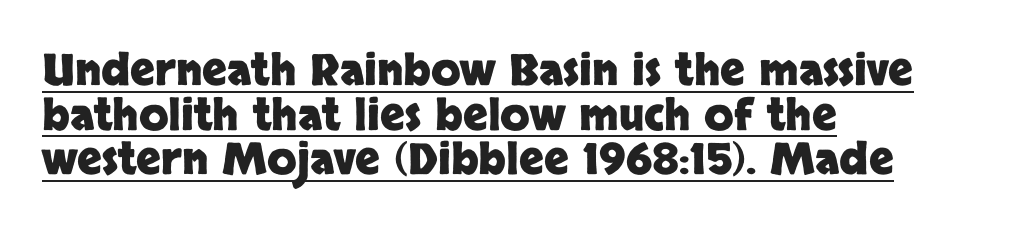
{"serif": "no", "italic": "no", "bold": "yes", "weight": "heavy", "width": "normal", "stroke_contrast": "low", "x_height": "large", "monospaced": "no", "underline": "yes", "align": "left", "line_spacing": "tight", "line_spacing_ratio": 1.04, "letter_spacing": "normal", "letter_spacing_em": 0.0, "glyph_px": 43}
